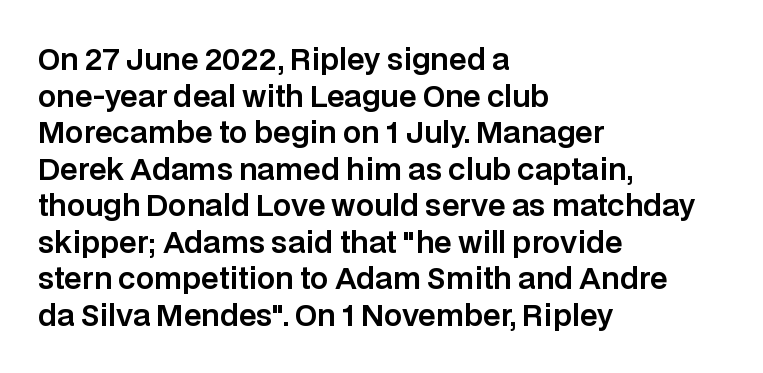
Interline gaps are of average width in this sample. Are there feet on the stems? There aren't — it's a sans. Anything drawn beneath the words? Only blank space. Line beginnings align vertically; line endings do not. In terms of posture, this sample is upright. Is the letter spacing exaggerated? No — it looks like the ordinary default.
